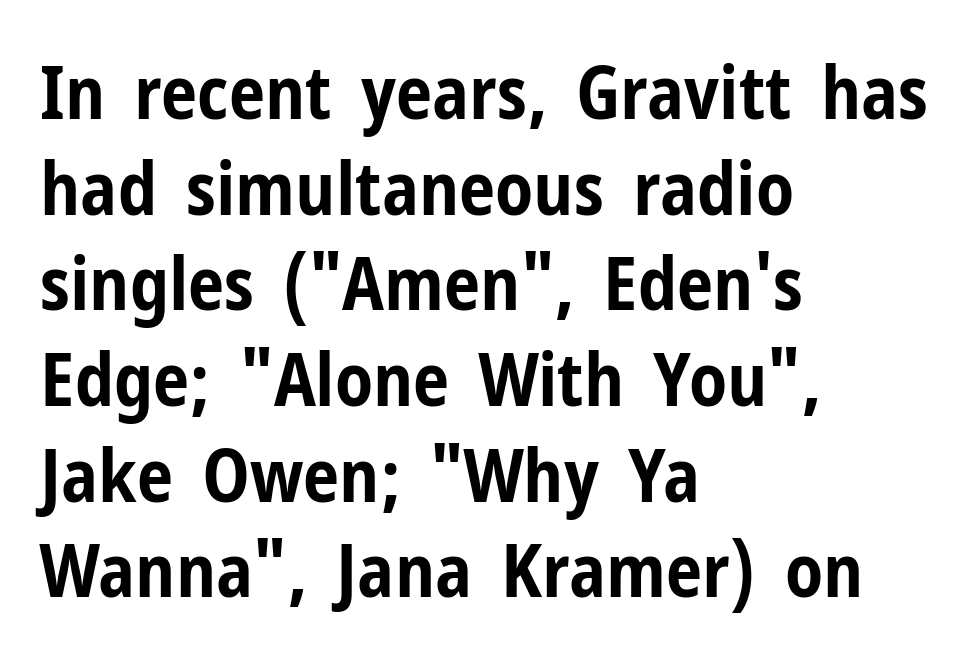
The image shows 73 px bold, condensed sans-serif type, upright; set left-aligned, normal line spacing (1.31x), normal letter spacing, not underlined; low stroke contrast and a medium x-height.
